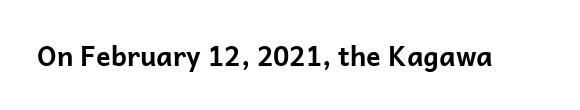
What stands out about the letter spacing? Nothing — it is the standard amount. No italicization has been applied; the sample stays upright. The gap between lines stays unmarked. Thick stems and heavy bowls — unmistakably bold.
